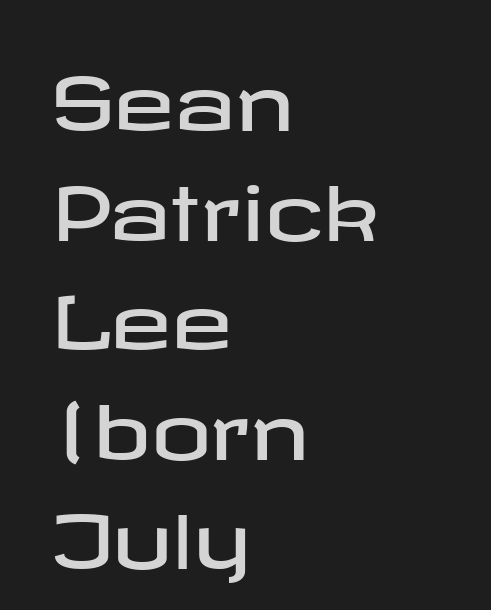
{"serif": "no", "italic": "no", "width": "wide", "stroke_contrast": "low", "x_height": "medium", "underline": "no", "align": "left", "line_spacing": "normal", "line_spacing_ratio": 1.48, "letter_spacing": "normal", "letter_spacing_em": 0.0, "glyph_px": 74}
